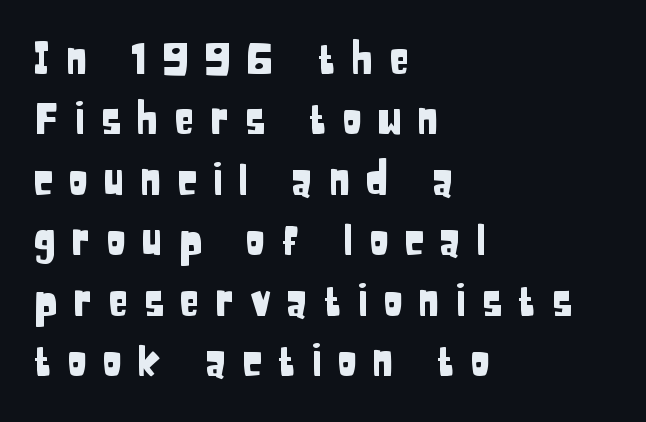
{"serif": "no", "italic": "no", "width": "condensed", "stroke_contrast": "low", "x_height": "large", "monospaced": "no", "underline": "no", "align": "left", "line_spacing": "normal", "line_spacing_ratio": 1.44, "letter_spacing": "wide", "letter_spacing_em": 0.36, "glyph_px": 42}
